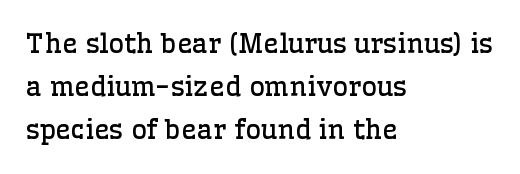
The image shows 27 px text type, upright; set left-aligned, normal line spacing (1.6x), normal letter spacing, not underlined.
